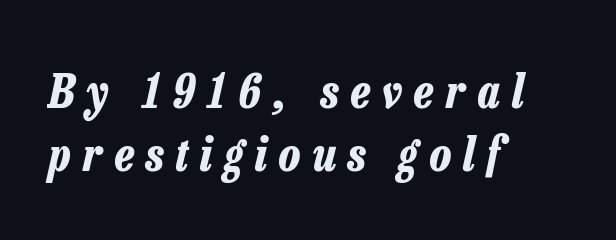
{"italic": "yes", "lean": "right", "slant_degrees": 13, "bold": "yes", "weight": "bold", "width": "condensed", "stroke_contrast": "low", "x_height": "medium", "monospaced": "no", "underline": "no", "align": "left", "line_spacing": "normal", "line_spacing_ratio": 1.33, "letter_spacing": "wide", "letter_spacing_em": 0.26, "glyph_px": 47}
